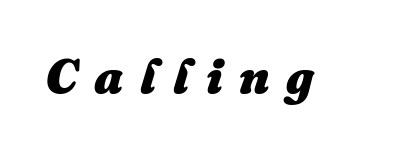
The letterforms stand isolated, each surrounded by extra space. The rendering uses a bold face; every stroke is thick and dark. The specimen reads as italic at a glance. This sample has the flowing, uneven cadence of proportional lettering. Decoration check: the copy has no underline.
